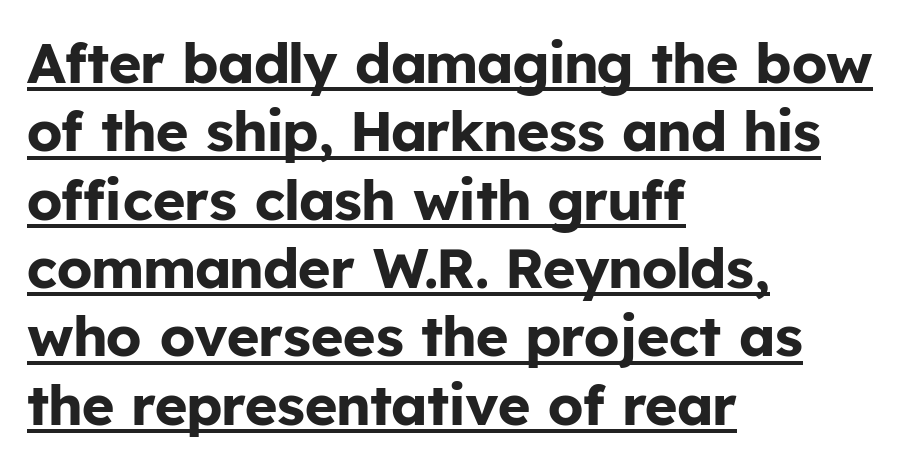
{"serif": "no", "italic": "no", "bold": "yes", "weight": "bold", "width": "normal", "stroke_contrast": "low", "x_height": "medium", "monospaced": "no", "underline": "yes", "align": "left", "line_spacing_ratio": 1.22, "letter_spacing": "normal", "letter_spacing_em": 0.0, "glyph_px": 56}
